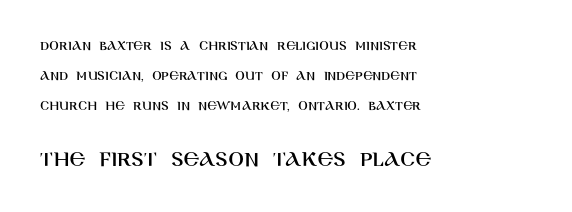
The rag falls on the right side of this text block. The area under the type is left untouched. The rendering enlarges the type as you move from the upper chunk to the lower. These lines keep a tight, regular rhythm from letter to letter. Airy leading. Do the letters lean? They stand straight.
